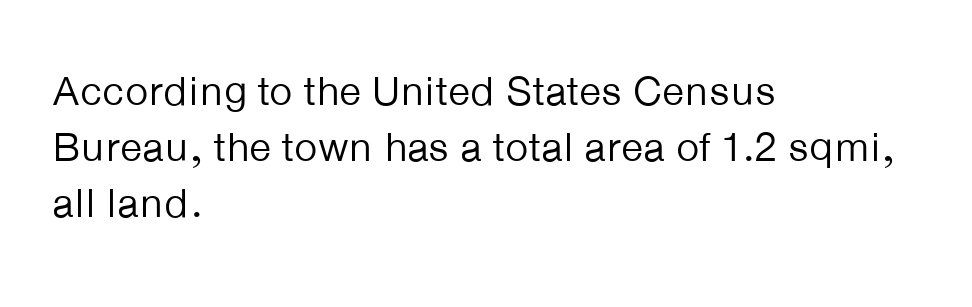
The image shows 41 px regular-weight sans-serif type, upright; set left-aligned, normal line spacing (1.36x), normal letter spacing, not underlined; low stroke contrast and a medium x-height.
